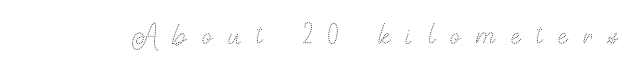
Q: Is the text bold? A: No.
Q: Is the text italic (slanted)? A: Yes.
Q: Is the text underlined? A: No.
Q: Is the spacing between letters normal or unusually wide? A: Unusually wide.
Q: Width (condensed, normal, or wide)? A: Normal.
Q: Stroke contrast? A: Medium.
Q: x-height? A: Small.
Q: Monospaced? A: No.
